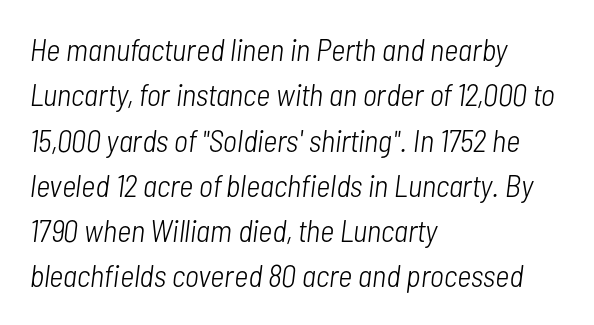
Q: Is the text bold? A: No.
Q: Is the text italic (slanted)? A: Yes, it leans right by about 7 degrees.
Q: Is the text underlined? A: No.
Q: How is the paragraph aligned? A: Left-aligned.
Q: Is the spacing between letters normal or unusually wide? A: Normal.
Q: Is the spacing between lines tight, normal or loose? A: Normal.
Q: Width (condensed, normal, or wide)? A: Condensed.
Q: Stroke contrast? A: Low.
Q: x-height? A: Medium.
Q: Monospaced? A: No.
